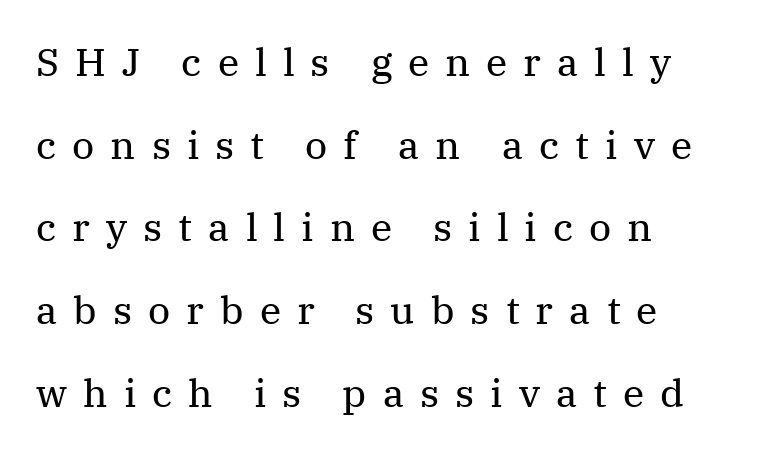
Q: Is the text bold? A: No.
Q: Is the text italic (slanted)? A: No, it is upright.
Q: Is the typeface a serif or a sans-serif typeface? A: Serif.
Q: Is the text underlined? A: No.
Q: How is the paragraph aligned? A: Left-aligned.
Q: Is the spacing between letters normal or unusually wide? A: Unusually wide.
Q: Is the spacing between lines tight, normal or loose? A: Loose.
Q: Width (condensed, normal, or wide)? A: Normal.
Q: Stroke contrast? A: Medium.
Q: x-height? A: Medium.
Q: Monospaced? A: No.
